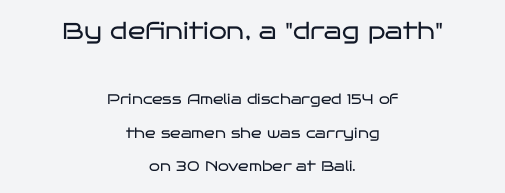
The image shows 23 px text type, upright; set centered, loose line spacing (2.39x), normal letter spacing, not underlined; the first (top) block is 1.64x larger.
